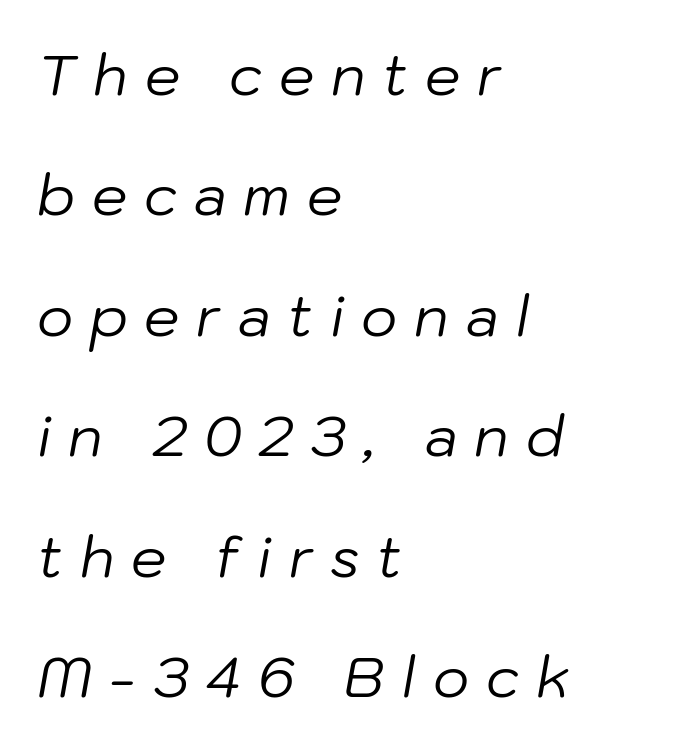
Q: Is the text bold? A: No.
Q: Is the text italic (slanted)? A: Yes, it leans right by about 10 degrees.
Q: Is the text underlined? A: No.
Q: How is the paragraph aligned? A: Left-aligned.
Q: Is the spacing between letters normal or unusually wide? A: Unusually wide.
Q: Is the spacing between lines tight, normal or loose? A: Loose.
Q: Width (condensed, normal, or wide)? A: Normal.
Q: Stroke contrast? A: Low.
Q: x-height? A: Medium.
Q: Monospaced? A: No.
